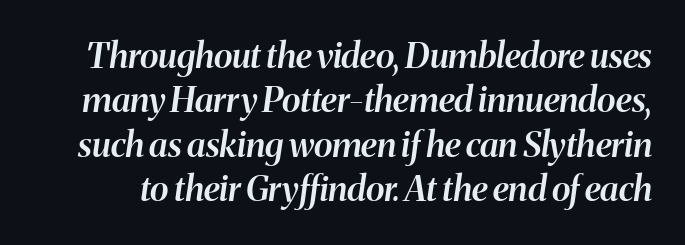
Q: Is the text bold? A: Semi-bold.
Q: Is the text italic (slanted)? A: Yes, it leans right by about 8 degrees.
Q: Is the text underlined? A: No.
Q: Is the spacing between letters normal or unusually wide? A: Normal.
Q: Is the spacing between lines tight, normal or loose? A: Normal.
Q: Width (condensed, normal, or wide)? A: Normal.
Q: Stroke contrast? A: Medium.
Q: x-height? A: Medium.
Q: Monospaced? A: No.
